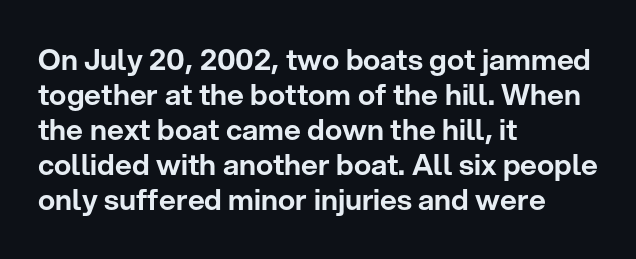
Notice how the stems are strictly vertical — no italics here. Character widths vary here, with narrow letters taking less room than wide ones. Letterform terminals end flat and unadorned throughout the passage. Observe the ordinary spacing: letters are neighbours, not strangers.
